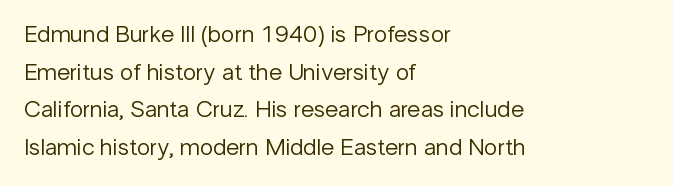
The setting favours the left margin, as ordinary paragraphs usually do. The face looks like a standard text weight, possibly lighter. Each row of text sits above clean, open space. Posture: straight, roman, zero tilt.
